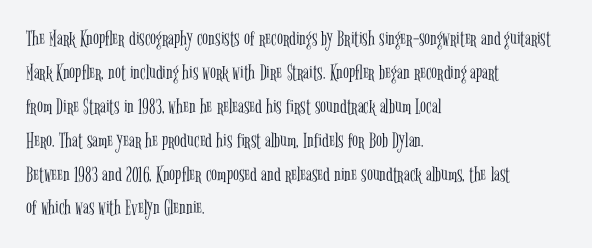
The image shows 22 px text type, upright; set left-aligned, normal line spacing (1.54x), normal letter spacing, not underlined.
